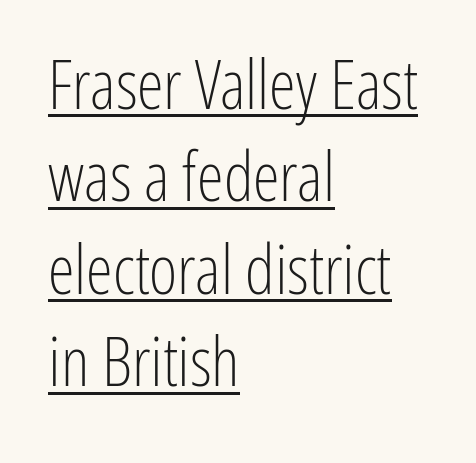
{"serif": "no", "italic": "no", "bold": "no", "weight": "light", "width": "condensed", "stroke_contrast": "low", "x_height": "medium", "monospaced": "no", "underline": "yes", "align": "left", "line_spacing": "normal", "line_spacing_ratio": 1.36, "letter_spacing": "normal", "letter_spacing_em": 0.0, "glyph_px": 68}
